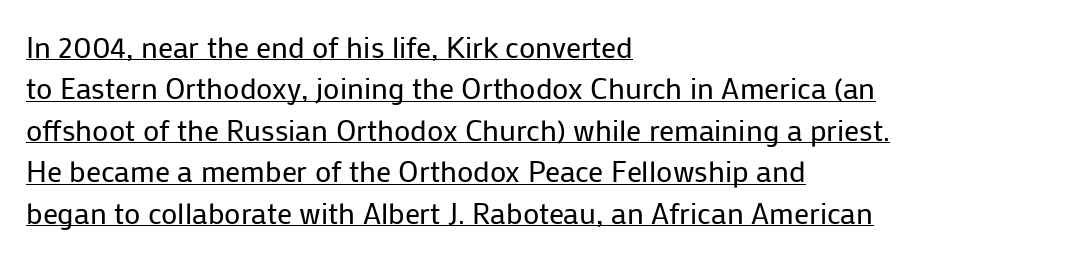
Q: Is the text bold? A: No.
Q: Is the text italic (slanted)? A: No, it is upright.
Q: Is the typeface a serif or a sans-serif typeface? A: Sans-serif.
Q: Is the text underlined? A: Yes.
Q: How is the paragraph aligned? A: Left-aligned.
Q: Is the spacing between letters normal or unusually wide? A: Normal.
Q: Is the spacing between lines tight, normal or loose? A: Normal.
Q: Width (condensed, normal, or wide)? A: Normal.
Q: Stroke contrast? A: Low.
Q: x-height? A: Medium.
Q: Monospaced? A: No.
